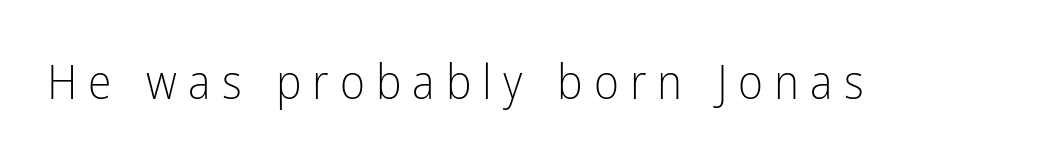
The image shows 48 px light, condensed sans-serif type, upright; set unusually wide letter spacing (+0.23 em), not underlined; low stroke contrast and a medium x-height.
